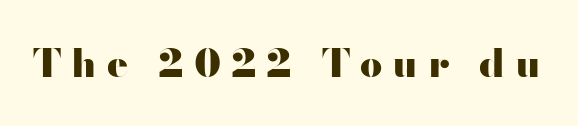
Q: Is the text bold? A: Yes.
Q: Is the text italic (slanted)? A: No, it is upright.
Q: Is the typeface a serif or a sans-serif typeface? A: Sans-serif.
Q: Is the text underlined? A: No.
Q: Is the spacing between letters normal or unusually wide? A: Unusually wide.
Q: Width (condensed, normal, or wide)? A: Wide.
Q: Stroke contrast? A: High.
Q: x-height? A: Small.
Q: Monospaced? A: No.
